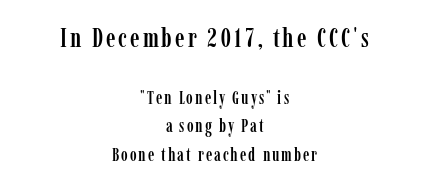
The image shows 27 px text type, upright; set centered, normal line spacing (1.59x), not underlined; the first (top) block is 1.5x larger.
